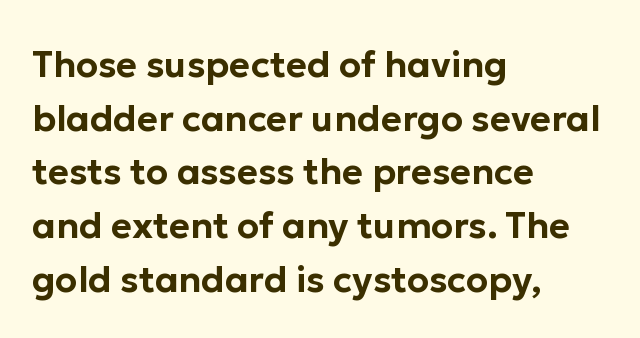
The image shows 36 px sans-serif type, upright; set left-aligned, normal line spacing (1.49x), normal letter spacing, not underlined; low stroke contrast and a medium x-height.
